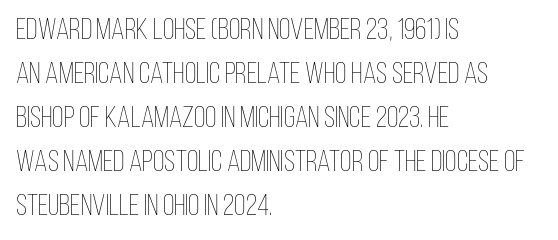
The image shows 30 px thin, condensed type, upright; set left-aligned, normal line spacing (1.47x), normal letter spacing, not underlined; low stroke contrast and a large x-height.
